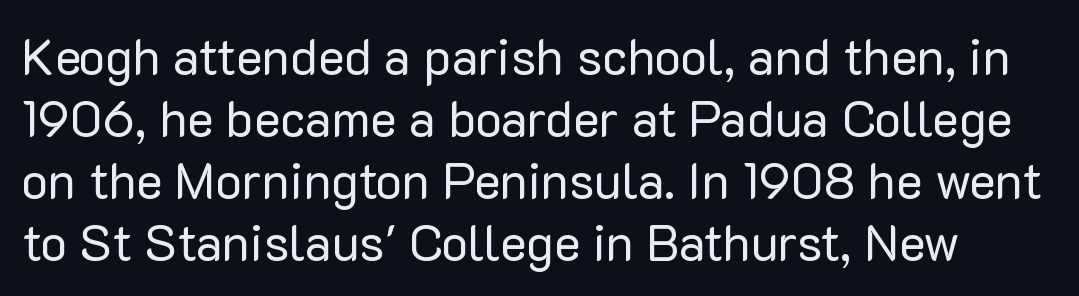
Q: Is the text bold? A: No.
Q: Is the text italic (slanted)? A: No, it is upright.
Q: Is the typeface a serif or a sans-serif typeface? A: Sans-serif.
Q: Is the text underlined? A: No.
Q: Is the spacing between letters normal or unusually wide? A: Normal.
Q: Width (condensed, normal, or wide)? A: Normal.
Q: Stroke contrast? A: Low.
Q: x-height? A: Medium.
Q: Monospaced? A: No.
